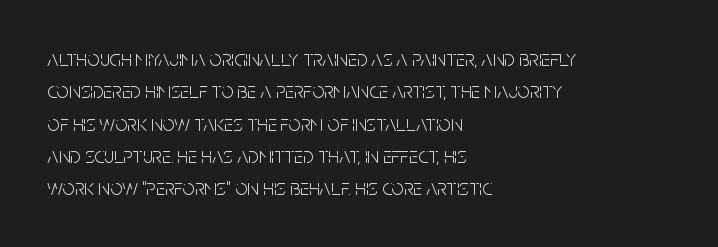
{"italic": "no", "bold": "no", "underline": "no", "align": "left", "line_spacing": "normal", "line_spacing_ratio": 1.47, "letter_spacing": "normal", "letter_spacing_em": 0.0, "glyph_px": 22}
